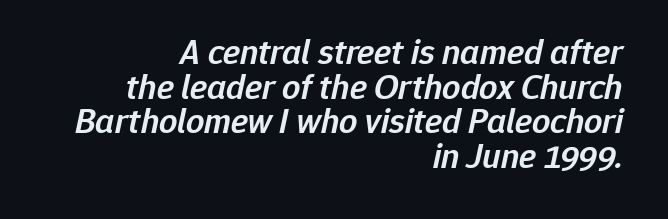
Looks like regular typesetting: each glyph gets only the width it needs. The type is set solid horizontally, with unmodified tracking. Would a proofreader flag this as italicized? Yes. One-word summary of the alignment: right. Unmarked baselines from the first word to the last. Does the weight exceed regular? Yes, but only to semibold.
